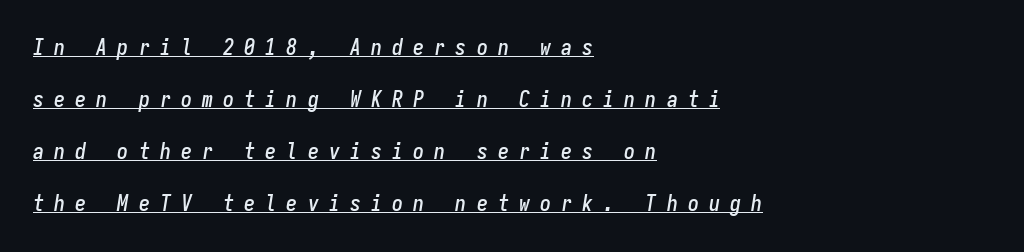
{"italic": "yes", "lean": "right", "slant_degrees": 9, "underline": "yes", "align": "left", "line_spacing": "loose", "line_spacing_ratio": 2.37, "letter_spacing": "wide", "letter_spacing_em": 0.46, "glyph_px": 22}
